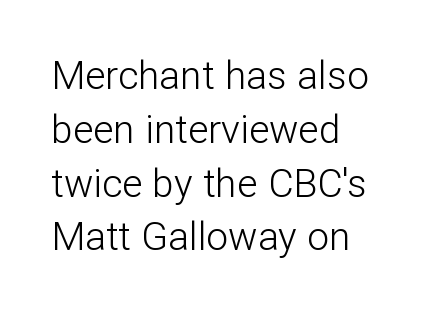
The image shows 39 px light sans-serif type, upright; set left-aligned, normal line spacing (1.38x), normal letter spacing, not underlined; low stroke contrast and a medium x-height.
